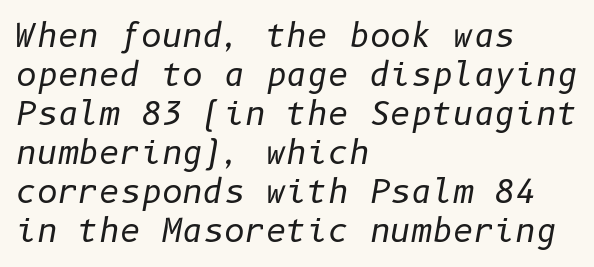
There is no visible air inserted between adjacent glyphs. Plain, unruled lines of type. The glyphs look as if they've been sheared to an angle. Weight: not bold — regular or lighter. Line beginnings align vertically; line endings do not.
